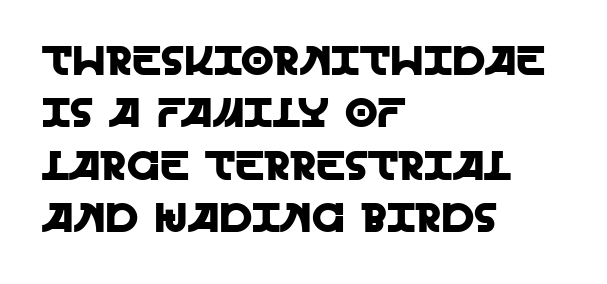
The zone under the glyphs is completely vacant. Nope, not italic — everything's standing straight. Reading down the column, the eye jumps a familiar distance to each next line. A typesetter would call this proportional, since set widths differ per character. Serifs: no, the terminals of the letterforms are clean. You could call the tracking neutral — neither tight nor loose.
